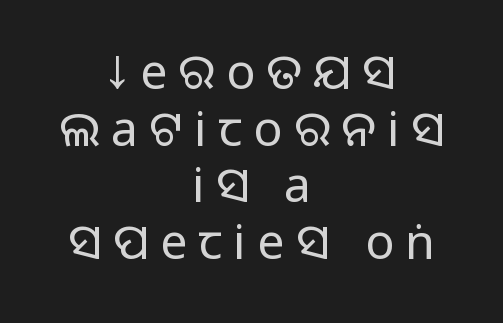
The image shows 48 px sans-serif type, upright; set centered, line spacing 1.18x, unusually wide letter spacing (+0.24 em), not underlined; medium stroke contrast.
